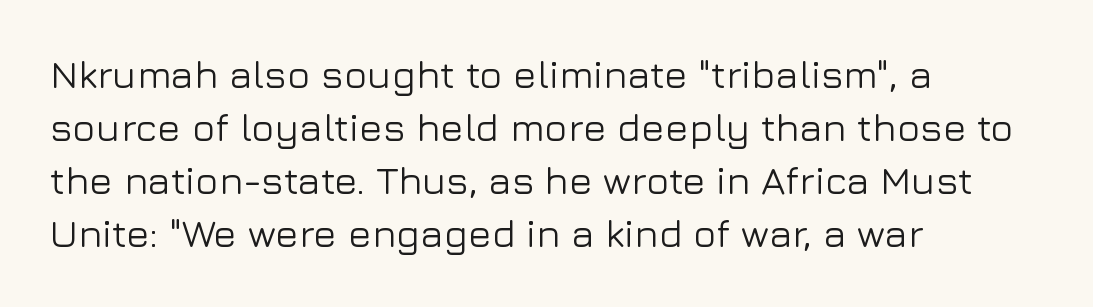
Q: Is the text italic (slanted)? A: No, it is upright.
Q: Is the typeface a serif or a sans-serif typeface? A: Sans-serif.
Q: Is the text underlined? A: No.
Q: How is the paragraph aligned? A: Left-aligned.
Q: Is the spacing between letters normal or unusually wide? A: Normal.
Q: Is the spacing between lines tight, normal or loose? A: Normal.
Q: Width (condensed, normal, or wide)? A: Normal.
Q: Stroke contrast? A: Low.
Q: x-height? A: Medium.
Q: Monospaced? A: No.
